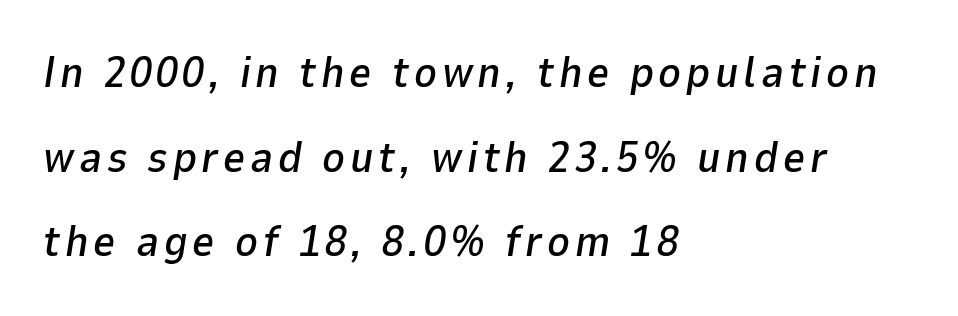
The image shows 43 px text type, italic (leaning right); set left-aligned, loose line spacing (1.97x), not underlined; low stroke contrast and a medium x-height.
